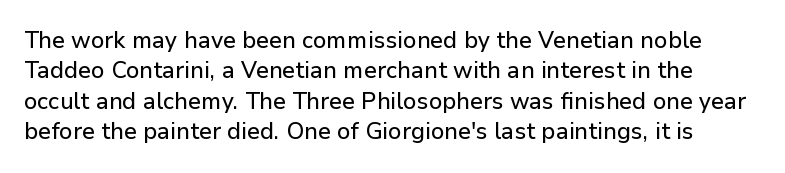
Short note: letters normally spaced. Nobody drew a line under any word here. Posture: vertical. A typesetter would call this leading conventional body-copy spacing.
